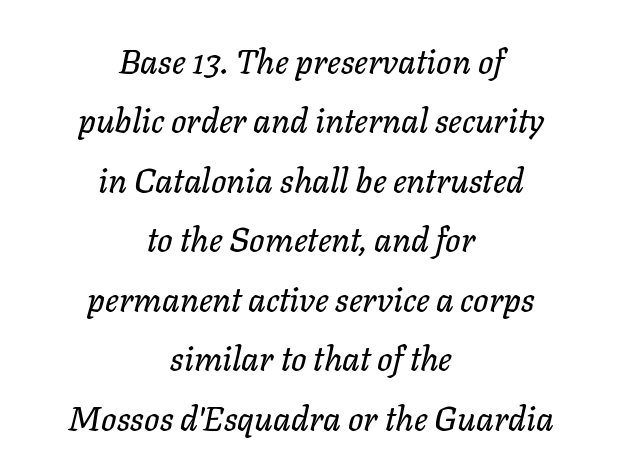
{"italic": "yes", "lean": "right", "slant_degrees": 11, "width": "normal", "stroke_contrast": "low", "x_height": "medium", "monospaced": "no", "underline": "no", "align": "center", "line_spacing_ratio": 1.75, "letter_spacing": "normal", "letter_spacing_em": 0.0, "glyph_px": 34}
